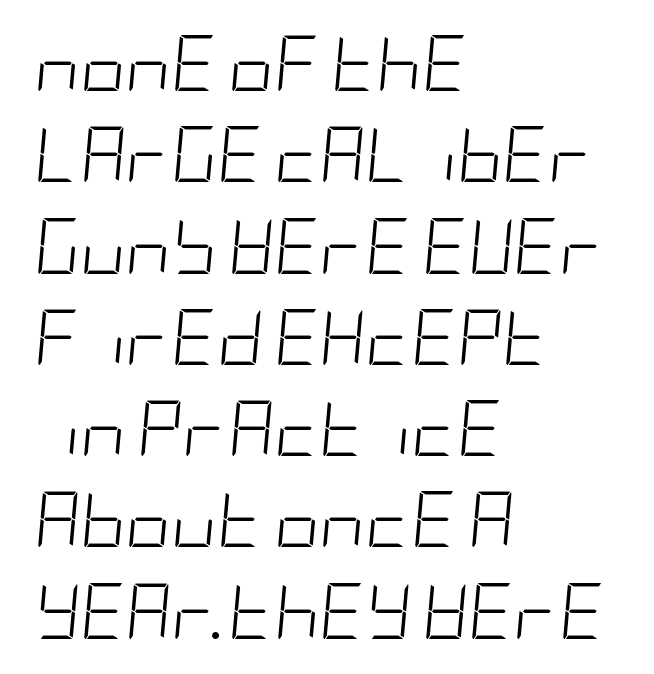
{"italic": "yes", "lean": "right", "slant_degrees": 5, "bold": "no", "weight": "light", "width": "condensed", "stroke_contrast": "low", "x_height": "large", "underline": "no", "align": "left", "line_spacing": "normal", "line_spacing_ratio": 1.63, "letter_spacing": "normal", "letter_spacing_em": 0.0, "glyph_px": 56}
